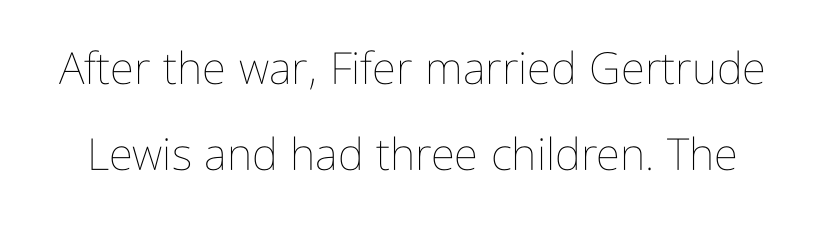
The baseline area is clear. The passage shown is typed in a proportional face where columns would drift. There is no visible air inserted between adjacent glyphs. The letters stand straight up with perfectly vertical stems. Heaviness? Minimal to ordinary, like unemphasized prose.
